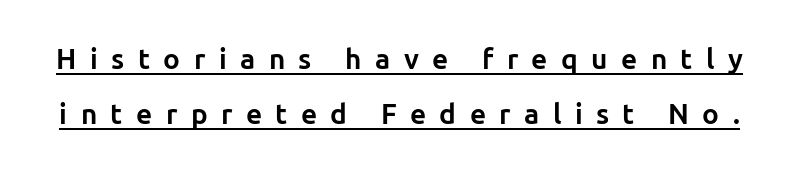
The image shows 28 px bold sans-serif type, upright; set loose line spacing (1.95x), unusually wide letter spacing (+0.48 em), underlined; low stroke contrast and a medium x-height.
